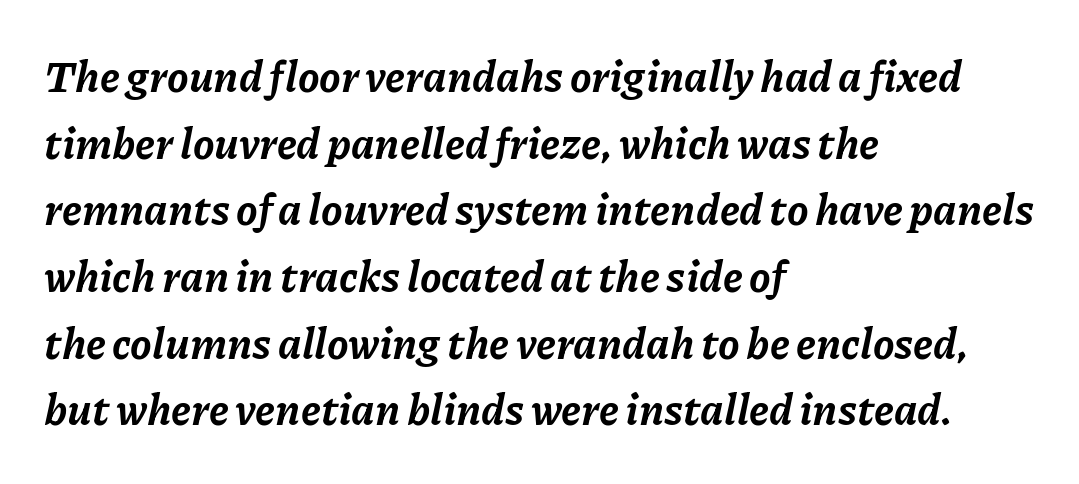
Q: Is the text bold? A: Yes.
Q: Is the text italic (slanted)? A: Yes, it leans right by about 11 degrees.
Q: Is the text underlined? A: No.
Q: How is the paragraph aligned? A: Left-aligned.
Q: Is the spacing between letters normal or unusually wide? A: Normal.
Q: Is the spacing between lines tight, normal or loose? A: Normal.
Q: Width (condensed, normal, or wide)? A: Normal.
Q: Stroke contrast? A: Low.
Q: x-height? A: Medium.
Q: Monospaced? A: No.
